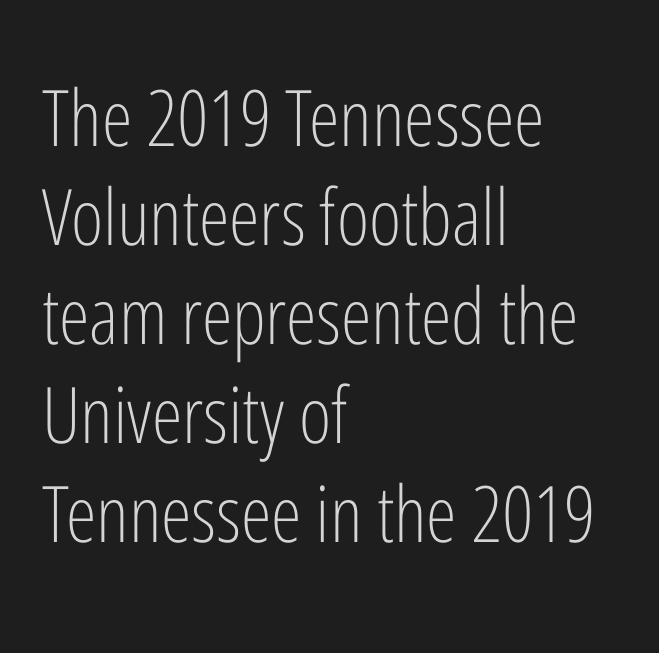
{"serif": "no", "italic": "no", "bold": "no", "weight": "light", "width": "condensed", "stroke_contrast": "low", "x_height": "medium", "monospaced": "no", "underline": "no", "align": "left", "line_spacing": "normal", "line_spacing_ratio": 1.27, "letter_spacing": "normal", "letter_spacing_em": 0.0, "glyph_px": 78}
